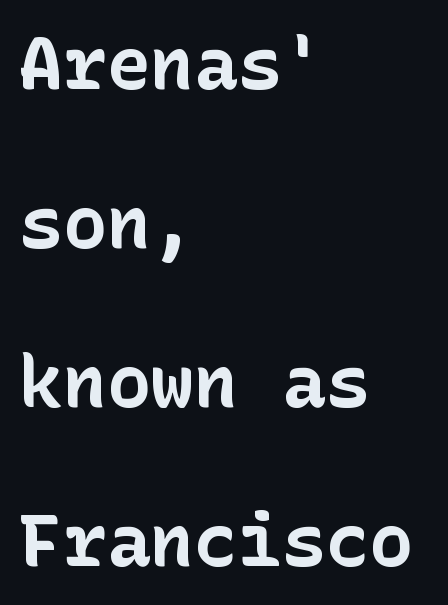
Decoration check: the copy has no underline. Inter-character spacing is left at the font's built-in metrics. Regarding serifs, this sample does without them. Does the copy run flush right? No — it runs flush left.
